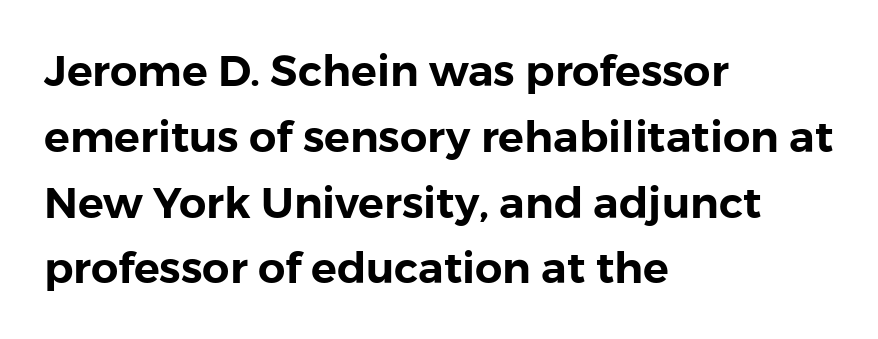
Q: Is the text italic (slanted)? A: No, it is upright.
Q: Is the typeface a serif or a sans-serif typeface? A: Sans-serif.
Q: Is the text underlined? A: No.
Q: How is the paragraph aligned? A: Left-aligned.
Q: Is the spacing between letters normal or unusually wide? A: Normal.
Q: Is the spacing between lines tight, normal or loose? A: Normal.
Q: Width (condensed, normal, or wide)? A: Normal.
Q: Stroke contrast? A: Low.
Q: x-height? A: Medium.
Q: Monospaced? A: No.
